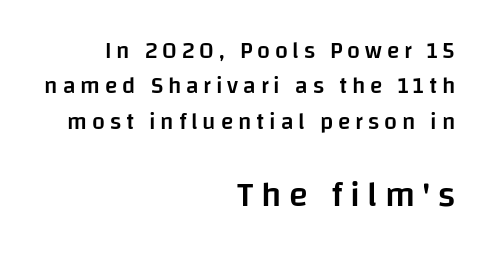
{"serif": "no", "italic": "no", "bold": "semi", "weight": "semibold", "width": "normal", "stroke_contrast": "low", "x_height": "large", "monospaced": "no", "underline": "no", "align": "right", "line_spacing": "normal", "line_spacing_ratio": 1.54, "letter_spacing": "wide", "letter_spacing_em": 0.21, "larger_block": "second", "size_ratio": 1.52, "glyph_px": 35}
